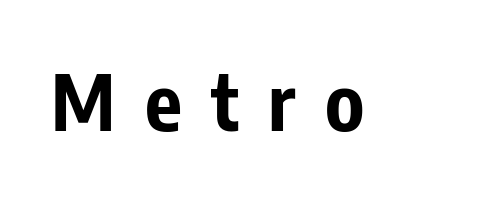
Q: Is the text bold? A: Yes.
Q: Is the text italic (slanted)? A: No, it is upright.
Q: Is the typeface a serif or a sans-serif typeface? A: Sans-serif.
Q: Is the text underlined? A: No.
Q: Is the spacing between letters normal or unusually wide? A: Unusually wide.
Q: Width (condensed, normal, or wide)? A: Condensed.
Q: Stroke contrast? A: Low.
Q: x-height? A: Medium.
Q: Monospaced? A: No.
